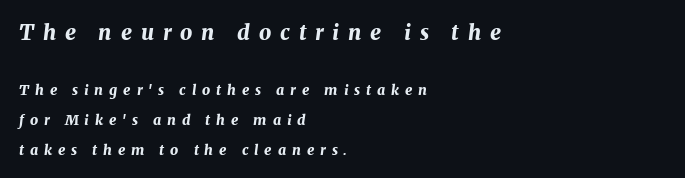
{"italic": "yes", "lean": "right", "slant_degrees": 7, "bold": "yes", "underline": "no", "align": "left", "line_spacing": "loose", "line_spacing_ratio": 2.14, "letter_spacing": "wide", "letter_spacing_em": 0.42, "larger_block": "first", "size_ratio": 1.5, "glyph_px": 21}
